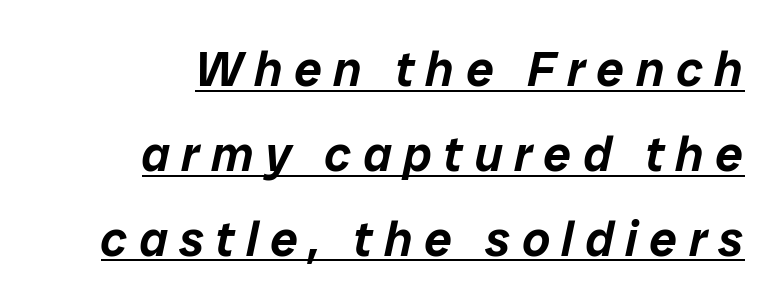
{"italic": "yes", "lean": "right", "slant_degrees": 12, "width": "normal", "stroke_contrast": "low", "x_height": "medium", "monospaced": "no", "underline": "yes", "line_spacing_ratio": 1.73, "letter_spacing": "wide", "letter_spacing_em": 0.24, "glyph_px": 49}
